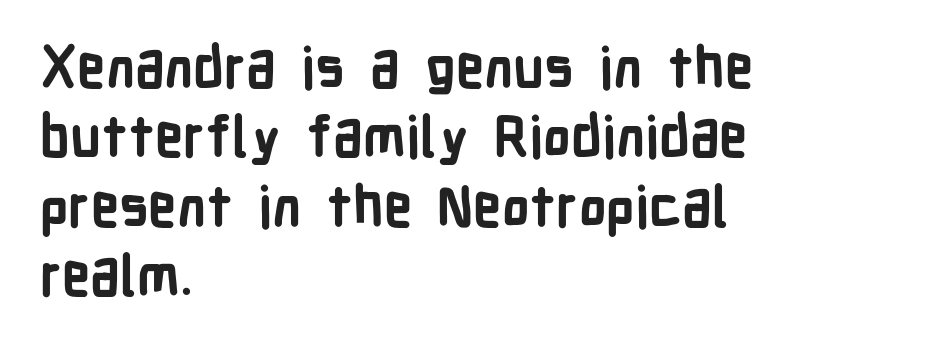
Observe the absence of serifs on each vertical stroke in this sample. Posture: straight, roman, zero tilt. How are the letters spaced? Ordinarily, with no added tracking. These lines are rendered in a variable-pitch font.
